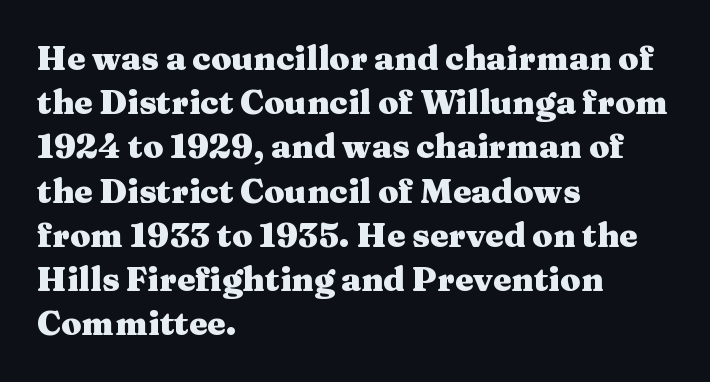
{"serif": "yes", "italic": "no", "bold": "yes", "weight": "heavy", "width": "wide", "stroke_contrast": "medium", "x_height": "medium", "monospaced": "no", "underline": "no", "align": "left", "line_spacing": "normal", "line_spacing_ratio": 1.34, "letter_spacing": "normal", "letter_spacing_em": 0.0, "glyph_px": 33}
